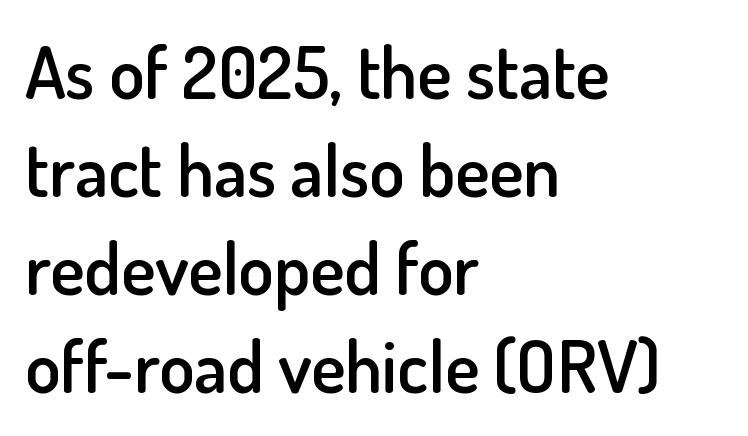
Q: Is the text bold? A: Semi-bold.
Q: Is the text italic (slanted)? A: No, it is upright.
Q: Is the typeface a serif or a sans-serif typeface? A: Sans-serif.
Q: Is the text underlined? A: No.
Q: How is the paragraph aligned? A: Left-aligned.
Q: Is the spacing between letters normal or unusually wide? A: Normal.
Q: Is the spacing between lines tight, normal or loose? A: Normal.
Q: Width (condensed, normal, or wide)? A: Normal.
Q: Stroke contrast? A: Low.
Q: x-height? A: Small.
Q: Monospaced? A: No.
